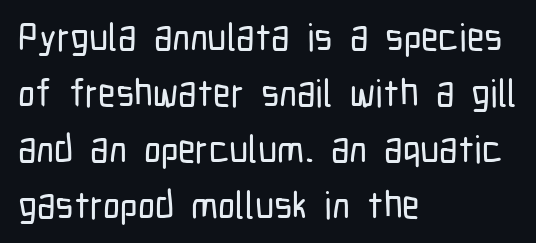
The image shows 38 px condensed sans-serif type, upright; set left-aligned, normal line spacing (1.47x), normal letter spacing, not underlined; low stroke contrast and a medium x-height.
